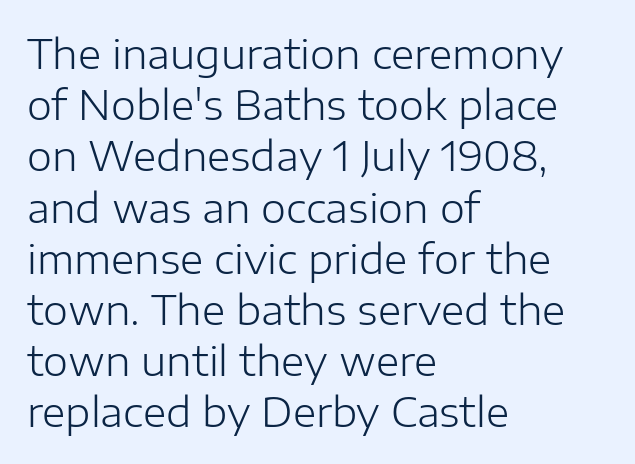
Q: Is the text bold? A: No.
Q: Is the text italic (slanted)? A: No, it is upright.
Q: Is the typeface a serif or a sans-serif typeface? A: Sans-serif.
Q: Is the text underlined? A: No.
Q: How is the paragraph aligned? A: Left-aligned.
Q: Is the spacing between letters normal or unusually wide? A: Normal.
Q: Is the spacing between lines tight, normal or loose? A: Normal.
Q: Width (condensed, normal, or wide)? A: Normal.
Q: Stroke contrast? A: Low.
Q: x-height? A: Medium.
Q: Monospaced? A: No.
